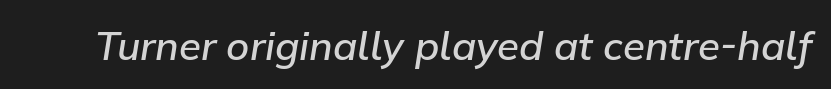
Q: Is the text bold? A: Semi-bold.
Q: Is the text italic (slanted)? A: Yes, it leans right by about 9 degrees.
Q: Is the text underlined? A: No.
Q: Is the spacing between letters normal or unusually wide? A: Normal.
Q: Width (condensed, normal, or wide)? A: Normal.
Q: Stroke contrast? A: Low.
Q: x-height? A: Medium.
Q: Monospaced? A: No.
